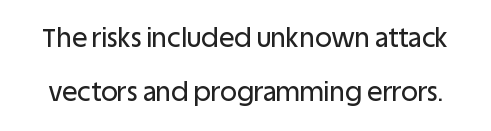
The image shows 26 px text type, upright; set loose line spacing (2.06x), normal letter spacing, not underlined.
